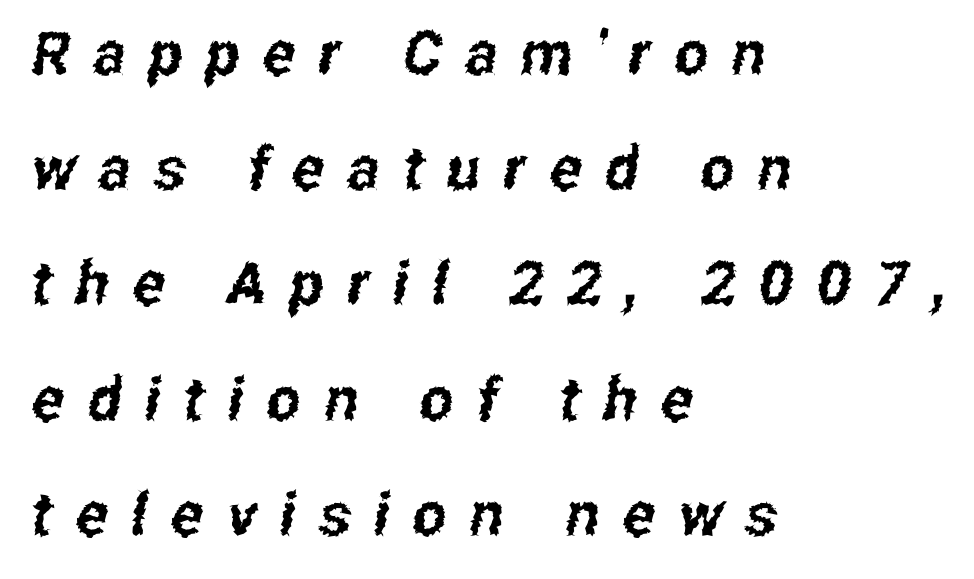
The gap between lines stays unmarked. Is the letter spacing exaggerated? Yes — the characters are pushed far apart. The passage shown is typeset with a sans-serif family. Interline gaps are noticeably wide in this sample. The letters advance in unequal steps, a hallmark of proportional type. The ragged edge is on the right, which tells us the setting is flush left.
